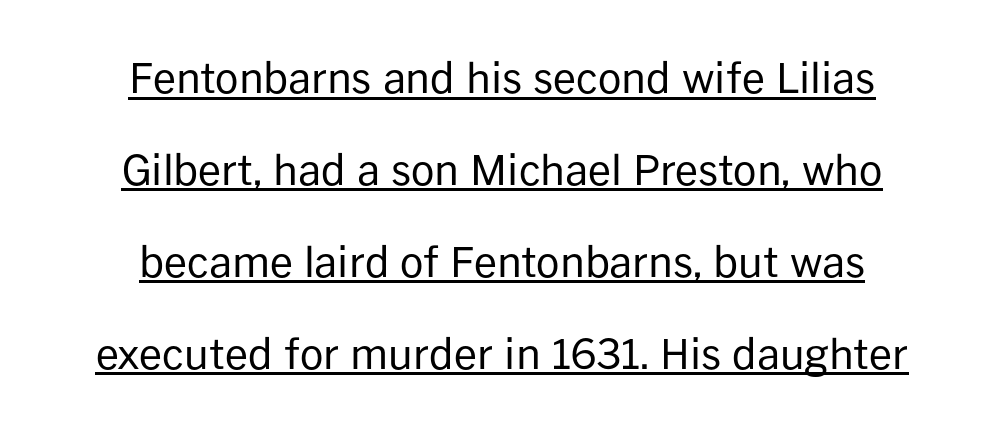
Is this a fixed-width face? No — the glyphs have proportional, varying widths. Does the copy run flush right? No — it is centered line by line. Students, observe the line beneath the letters — that is underlining. Vertical spacing — loose. The cut favours lightness, reaching ordinary text weight at its darkest.
